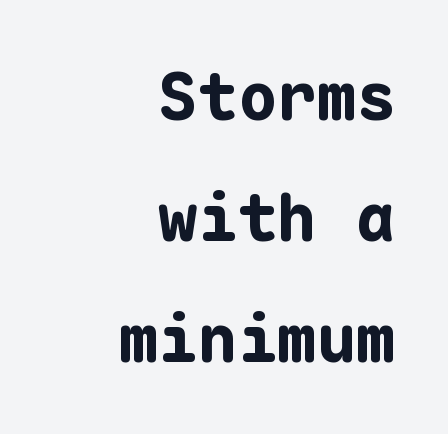
Characters remain perfectly vertical along every line. This sample has the even, mechanical cadence of fixed-width lettering. Grotesque or geometric, the face here clearly has no serifs. Line endings align vertically; line beginnings do not.
